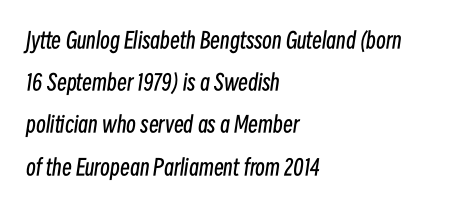
Q: Is the text bold? A: No.
Q: Is the text italic (slanted)? A: Yes, it leans right by about 8 degrees.
Q: Is the text underlined? A: No.
Q: How is the paragraph aligned? A: Left-aligned.
Q: Is the spacing between letters normal or unusually wide? A: Normal.
Q: Is the spacing between lines tight, normal or loose? A: Loose.
